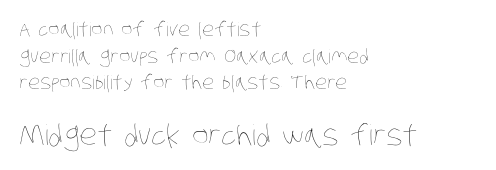
{"bold": "no", "weight": "thin", "width": "condensed", "stroke_contrast": "low", "x_height": "large", "monospaced": "no", "underline": "no", "align": "left", "line_spacing": "normal", "line_spacing_ratio": 1.4, "letter_spacing": "normal", "letter_spacing_em": 0.0, "larger_block": "second", "size_ratio": 1.47, "glyph_px": 28}
